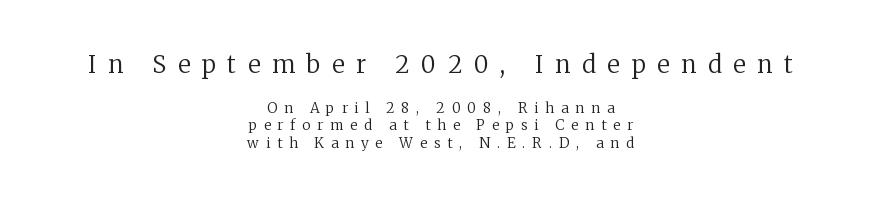
The image shows 24 px text type, upright; set centered, normal line spacing (1.27x), unusually wide letter spacing (+0.49 em), not underlined; the first (top) block is 1.71x larger.
